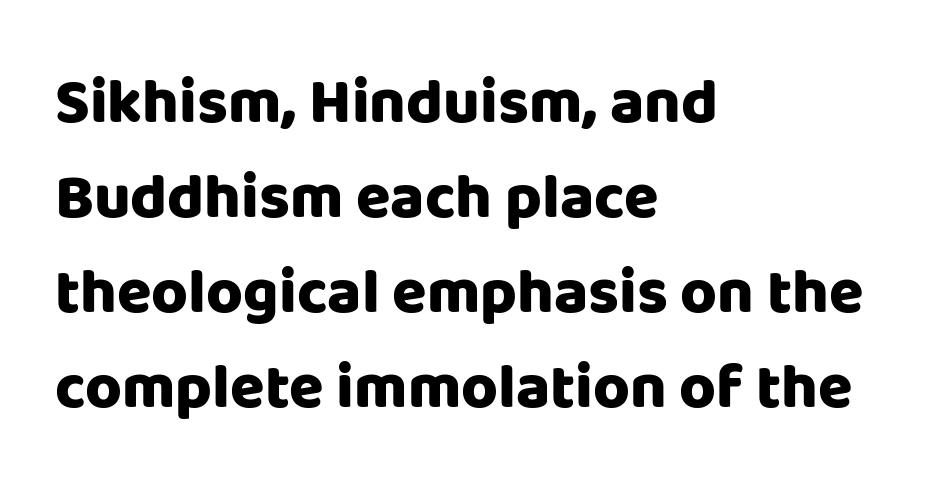
The strokes are fattened all the way to bold. How would I describe the line gaps? Plain and ordinary. Varying glyph widths throughout — classic text-font behaviour. This is roman type, the default non-slanted kind.
